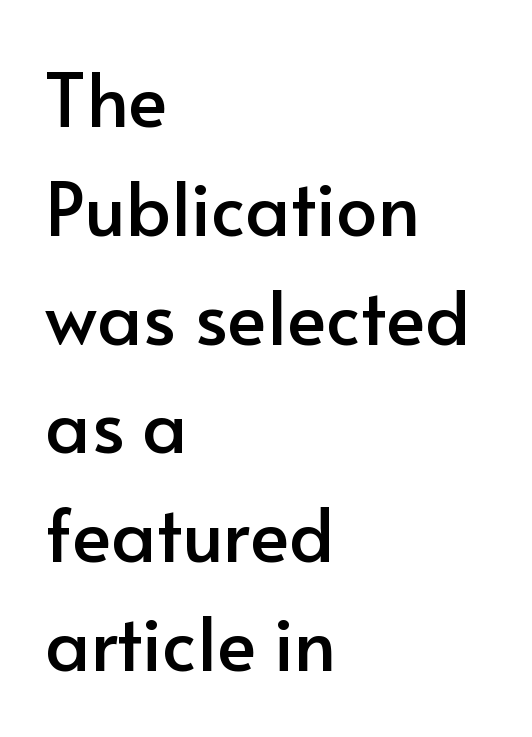
Q: Is the text italic (slanted)? A: No, it is upright.
Q: Is the typeface a serif or a sans-serif typeface? A: Sans-serif.
Q: Is the text underlined? A: No.
Q: How is the paragraph aligned? A: Left-aligned.
Q: Is the spacing between letters normal or unusually wide? A: Normal.
Q: Is the spacing between lines tight, normal or loose? A: Normal.
Q: Width (condensed, normal, or wide)? A: Normal.
Q: Stroke contrast? A: Low.
Q: x-height? A: Small.
Q: Monospaced? A: No.
